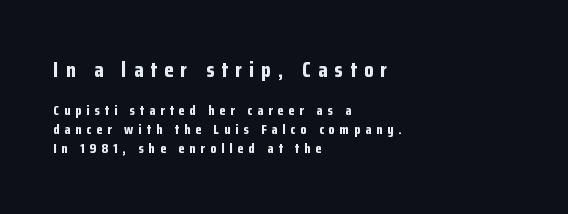
The image shows 21 px bold type, upright; set left-aligned, normal line spacing (1.38x), unusually wide letter spacing (+0.35 em), not underlined; the first (top) block is 1.5x larger.
